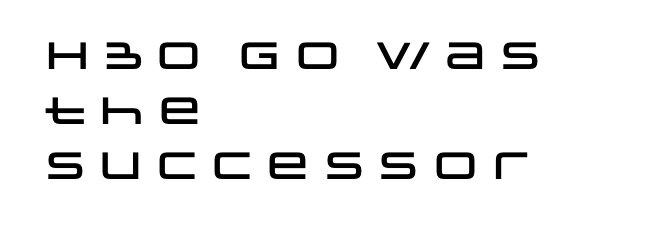
The type sits square on the baseline with zero lean. The rendering uses natural spacing where letterforms have individual widths. Check where the strokes stop: nothing finishes them off — pure sans. Glyph-to-glyph distance matches everyday printed text. One glance says typical: line gaps are just what's usual.
